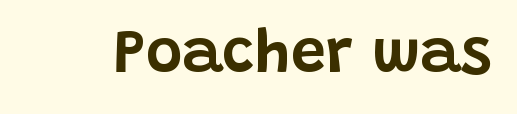
The image shows 63 px sans-serif type, upright; set normal letter spacing, not underlined; low stroke contrast and a large x-height.
